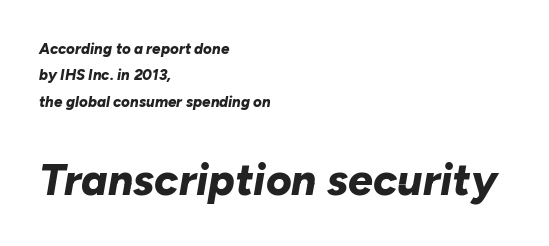
Q: Is the text bold? A: Yes.
Q: Is the text italic (slanted)? A: Yes, it leans right by about 10 degrees.
Q: Is the text underlined? A: No.
Q: How is the paragraph aligned? A: Left-aligned.
Q: Is the spacing between letters normal or unusually wide? A: Normal.
Q: Which block of text is set in a larger size, the first (top) or the second (bottom)? A: The second (bottom) one.
Q: Width (condensed, normal, or wide)? A: Normal.
Q: Stroke contrast? A: Low.
Q: x-height? A: Medium.
Q: Monospaced? A: No.
